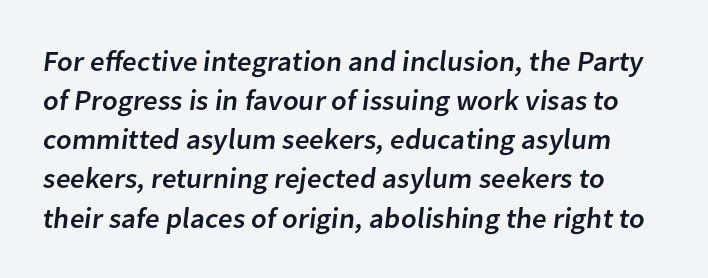
The rendering uses natural spacing where letterforms have individual widths. Normally led — the rows are evenly, conventionally spaced. Check where the strokes stop: nothing finishes them off — pure sans. Is the letter spacing exaggerated? No — it looks like the ordinary default. Check under the words: just untouched page.
